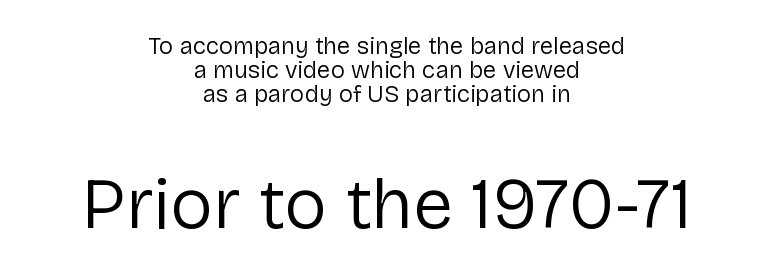
The image shows 72 px regular-weight sans-serif type, upright; set centered, tight line spacing (1.01x), normal letter spacing, not underlined; the second (bottom) block is 3.0x larger; low stroke contrast and a medium x-height.
